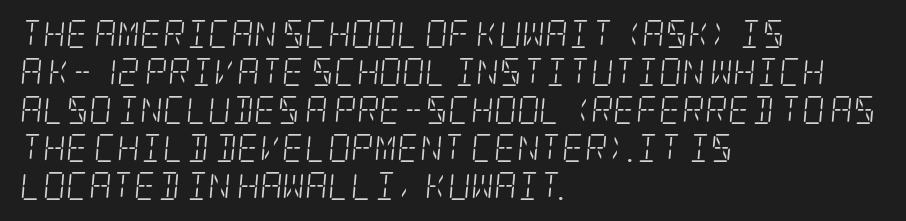
Q: Is the text bold? A: No.
Q: Is the text italic (slanted)? A: Yes, it leans right by about 5 degrees.
Q: Is the typeface a serif or a sans-serif typeface? A: Serif.
Q: Is the text underlined? A: No.
Q: How is the paragraph aligned? A: Left-aligned.
Q: Is the spacing between letters normal or unusually wide? A: Normal.
Q: Is the spacing between lines tight, normal or loose? A: Normal.
Q: Width (condensed, normal, or wide)? A: Condensed.
Q: Stroke contrast? A: Low.
Q: x-height? A: Large.
